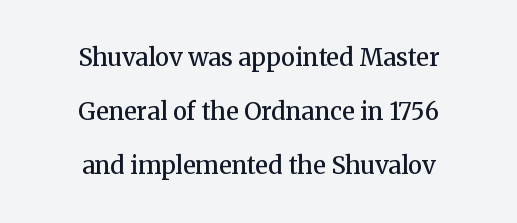
The image shows 24 px text type, upright; set centered, loose line spacing (2.25x), normal letter spacing, not underlined.
